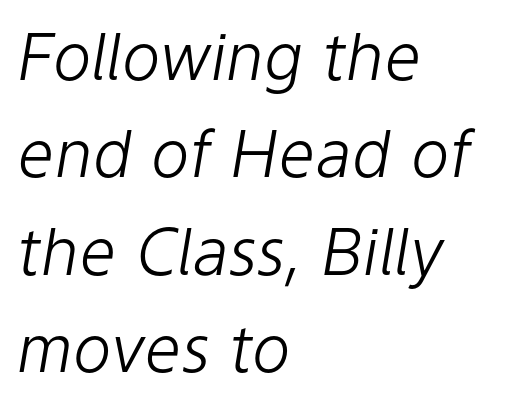
The image shows 65 px light type, italic (leaning right); set left-aligned, normal line spacing (1.5x), normal letter spacing, not underlined; low stroke contrast and a medium x-height.
